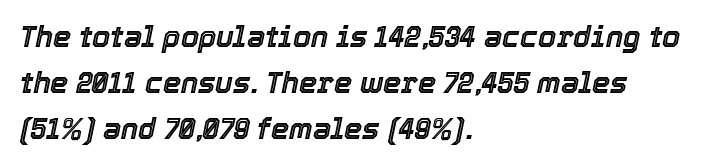
Q: Is the text italic (slanted)? A: Yes, it leans right by about 12 degrees.
Q: Is the text underlined? A: No.
Q: How is the paragraph aligned? A: Left-aligned.
Q: Is the spacing between letters normal or unusually wide? A: Normal.
Q: Is the spacing between lines tight, normal or loose? A: Normal.
Q: Width (condensed, normal, or wide)? A: Normal.
Q: x-height? A: Medium.
Q: Monospaced? A: No.
